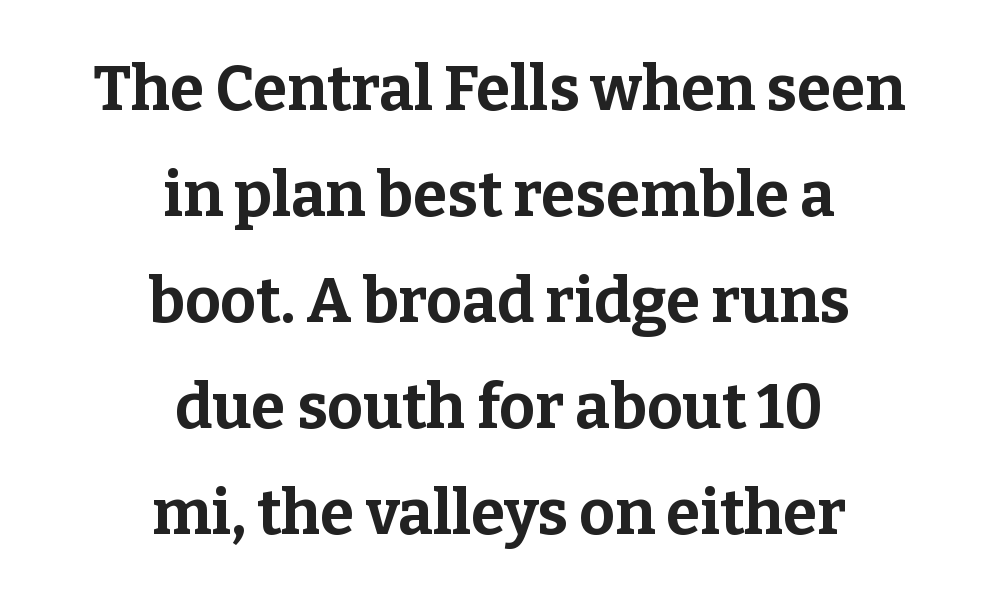
The image shows 62 px bold serif type, upright; set centered, line spacing 1.71x, normal letter spacing, not underlined; low stroke contrast and a medium x-height.
